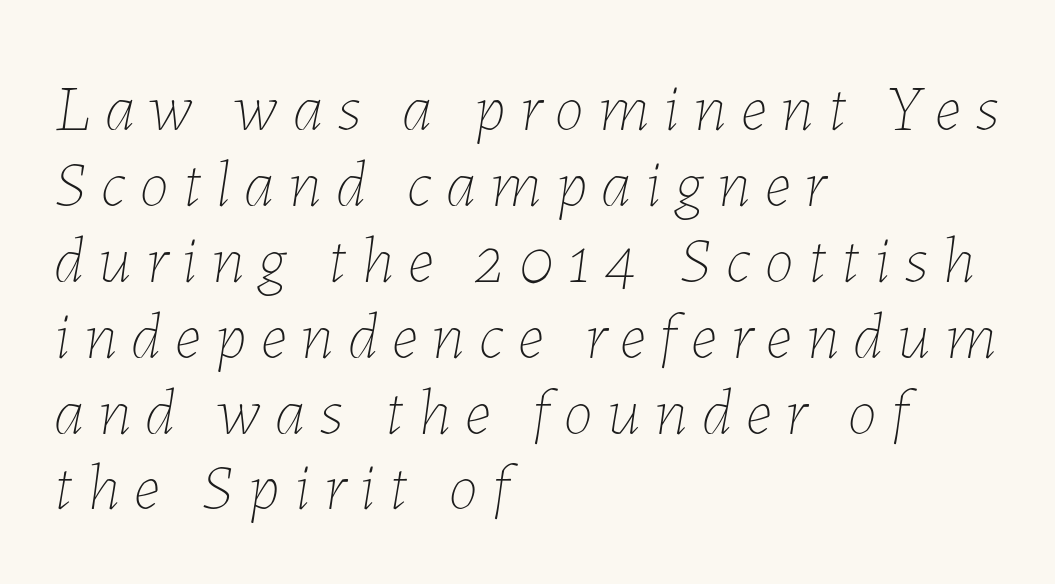
The image shows 66 px thin type, italic (leaning right); set left-aligned, tight line spacing (1.15x), unusually wide letter spacing (+0.22 em), not underlined; low stroke contrast and a medium x-height.
